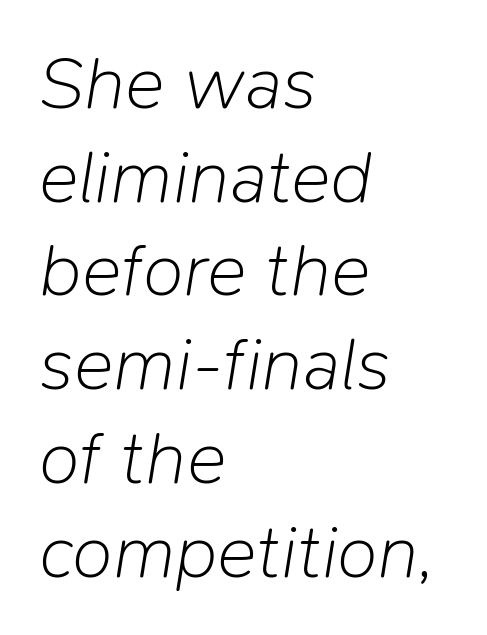
Q: Is the text bold? A: No.
Q: Is the text italic (slanted)? A: Yes, it leans right by about 9 degrees.
Q: Is the text underlined? A: No.
Q: How is the paragraph aligned? A: Left-aligned.
Q: Is the spacing between letters normal or unusually wide? A: Normal.
Q: Is the spacing between lines tight, normal or loose? A: Normal.
Q: Width (condensed, normal, or wide)? A: Normal.
Q: Stroke contrast? A: Low.
Q: x-height? A: Medium.
Q: Monospaced? A: No.
